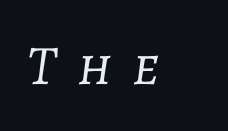
Is this a heavy cut? Hardly; it is regular or lighter. Tracking value appears strongly positive — letters spread wide. Posture: slanted. Bare-footed words on every line. Note the varied advance widths — an 'i' is clearly narrower than an 'm'.
